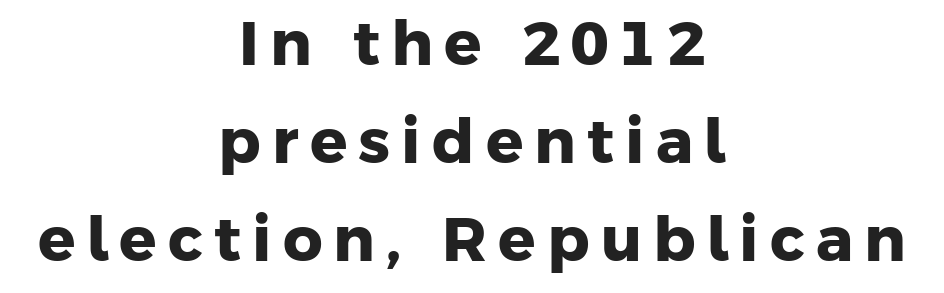
{"serif": "no", "bold": "yes", "weight": "heavy", "width": "normal", "stroke_contrast": "low", "x_height": "medium", "monospaced": "no", "underline": "no", "align": "center", "line_spacing": "normal", "line_spacing_ratio": 1.58, "glyph_px": 62}
